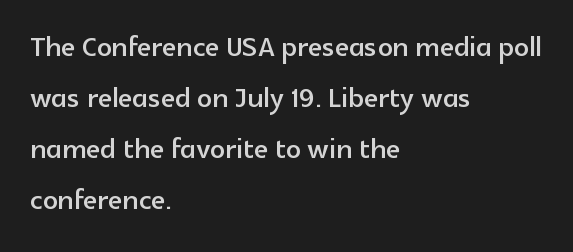
The type sits square on the baseline with zero lean. The face used here is proportionally spaced, like ordinary book or web type. This sample uses plain, unmodified letter spacing. The rendering anchors every line to the left-hand side. The area under the type is left untouched. Does the leading feel generous? No, just average.
